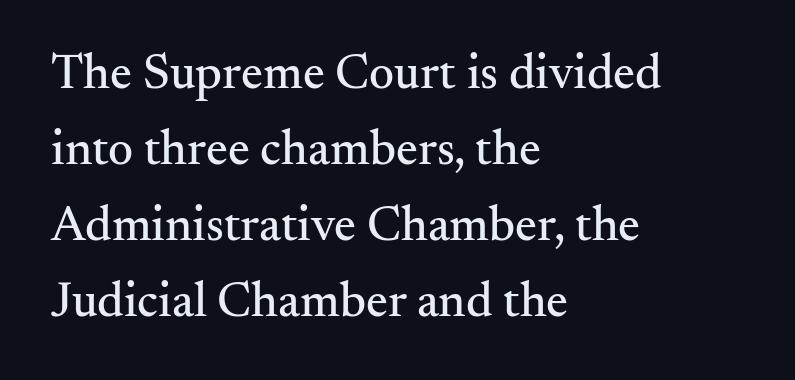
{"serif": "yes", "italic": "no", "width": "normal", "stroke_contrast": "medium", "x_height": "small", "monospaced": "no", "underline": "no", "align": "left", "line_spacing": "normal", "line_spacing_ratio": 1.55, "letter_spacing": "normal", "letter_spacing_em": 0.0, "glyph_px": 49}
